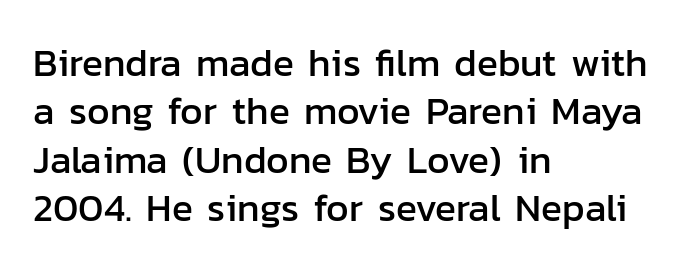
{"serif": "no", "italic": "no", "width": "normal", "stroke_contrast": "low", "x_height": "medium", "monospaced": "no", "underline": "no", "align": "left", "line_spacing_ratio": 1.24, "letter_spacing": "normal", "letter_spacing_em": 0.0, "glyph_px": 39}
